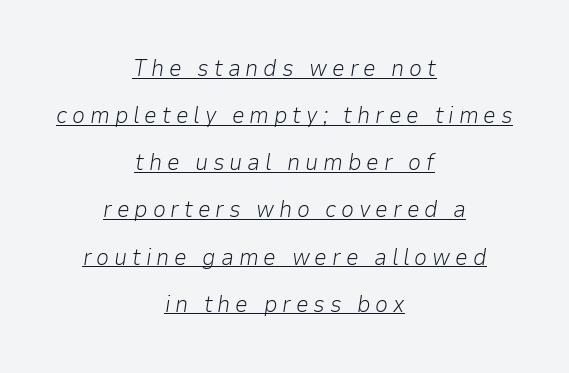
{"italic": "yes", "lean": "right", "slant_degrees": 9, "bold": "no", "underline": "yes", "align": "center", "line_spacing": "loose", "line_spacing_ratio": 2.05, "letter_spacing": "wide", "letter_spacing_em": 0.21, "glyph_px": 23}
